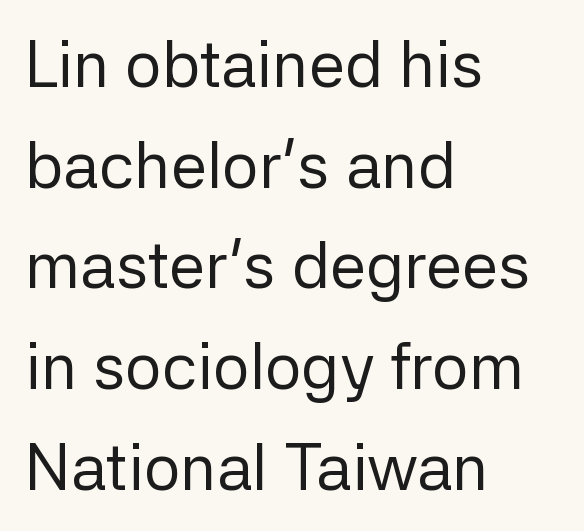
Visually the block forms a straight wall on the left and a jagged coastline on the right. Does the leading feel generous? No, just average. Character widths vary here, with narrow letters taking less room than wide ones. Letters rest on an invisible, unmarked baseline. These glyphs show unthickened strokes, regular width or finer.
